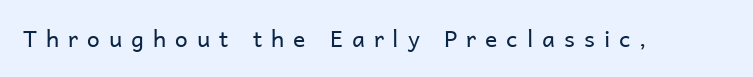
{"italic": "no", "bold": "no", "underline": "no", "letter_spacing": "wide", "letter_spacing_em": 0.39, "glyph_px": 23}
